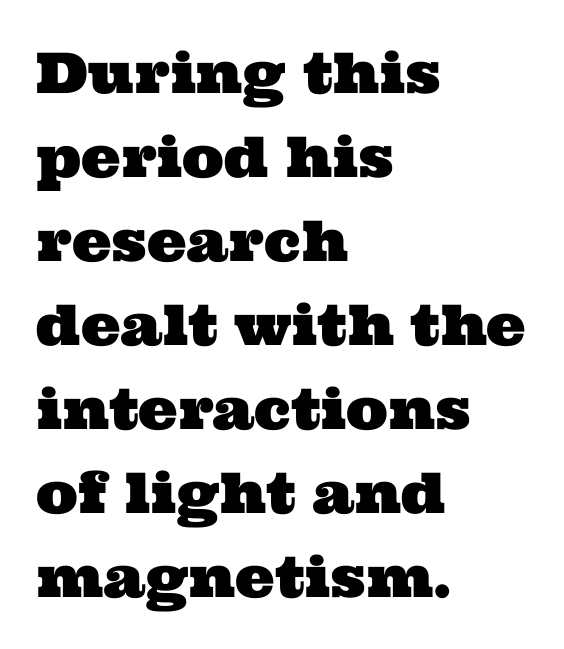
The image shows 56 px wide serif type; set left-aligned, normal line spacing (1.5x), normal letter spacing, not underlined; medium stroke contrast and a medium x-height.
